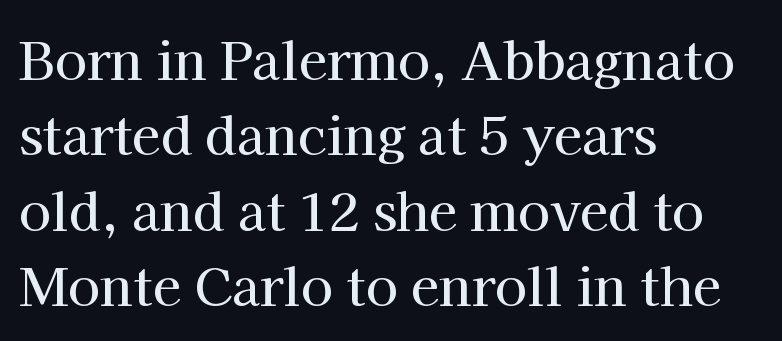
Q: Is the text italic (slanted)? A: No, it is upright.
Q: Is the typeface a serif or a sans-serif typeface? A: Serif.
Q: Is the text underlined? A: No.
Q: How is the paragraph aligned? A: Left-aligned.
Q: Is the spacing between letters normal or unusually wide? A: Normal.
Q: Is the spacing between lines tight, normal or loose? A: Normal.
Q: Width (condensed, normal, or wide)? A: Normal.
Q: Stroke contrast? A: High.
Q: x-height? A: Medium.
Q: Monospaced? A: No.
